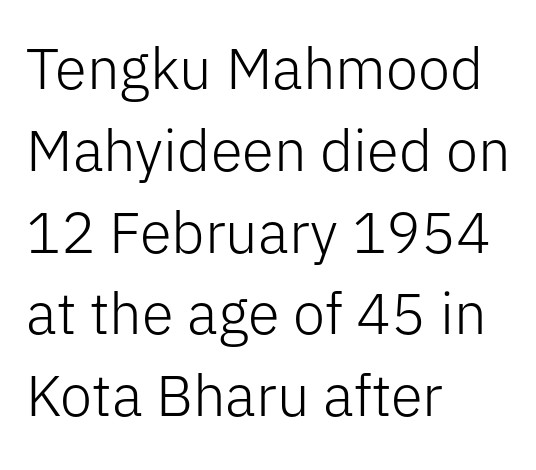
The image shows 58 px light sans-serif type, upright; set left-aligned, normal line spacing (1.41x), normal letter spacing, not underlined; low stroke contrast and a medium x-height.
